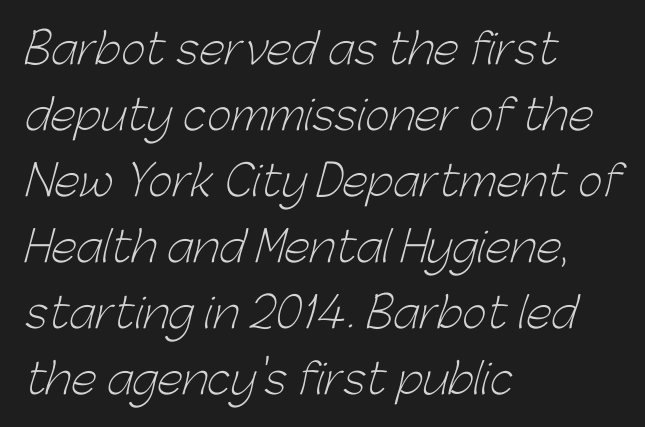
{"serif": "no", "bold": "no", "weight": "light", "width": "normal", "stroke_contrast": "low", "x_height": "medium", "monospaced": "no", "underline": "no", "align": "left", "line_spacing": "normal", "line_spacing_ratio": 1.57, "letter_spacing": "normal", "letter_spacing_em": 0.0, "glyph_px": 42}
